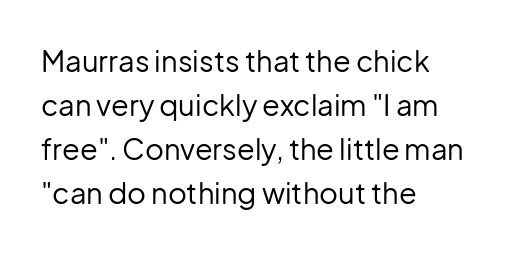
{"serif": "no", "italic": "no", "bold": "no", "weight": "regular", "width": "normal", "stroke_contrast": "low", "x_height": "medium", "monospaced": "no", "underline": "no", "align": "left", "line_spacing": "normal", "line_spacing_ratio": 1.52, "letter_spacing": "normal", "letter_spacing_em": 0.0, "glyph_px": 29}
